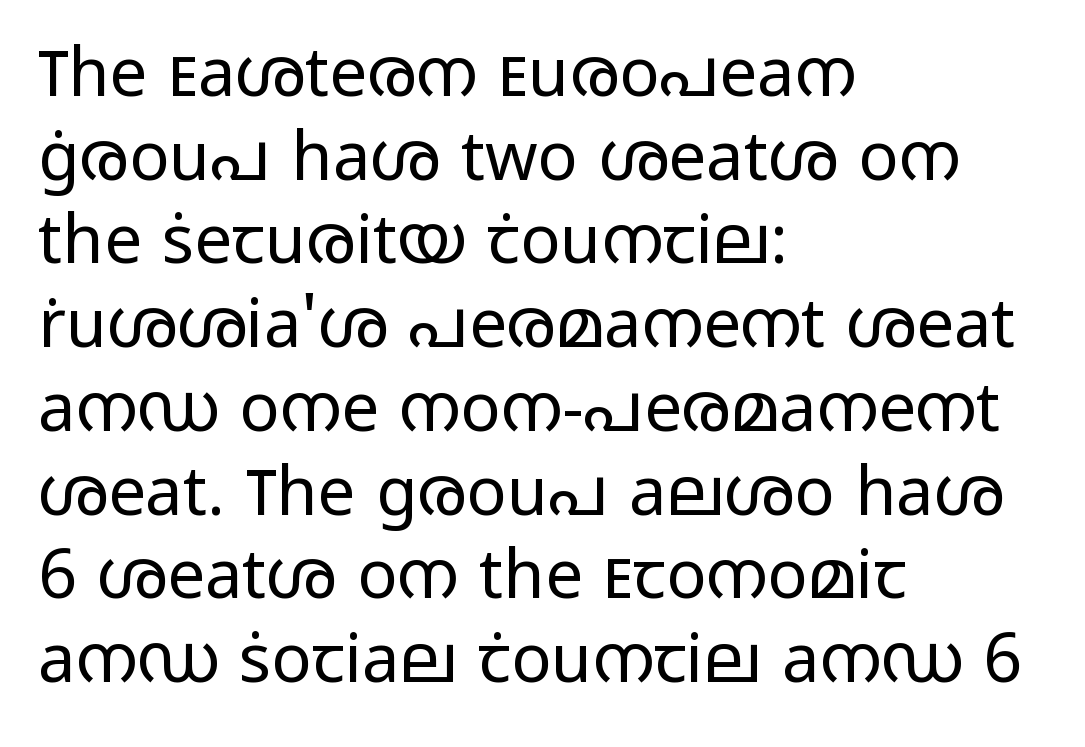
Weight: in the light-to-regular range. Think of a printed novel: that variable character pitch is what you see here. This rendering uses left alignment, leaving the right contour irregular. Style check: upright. The words here are not underlined.
